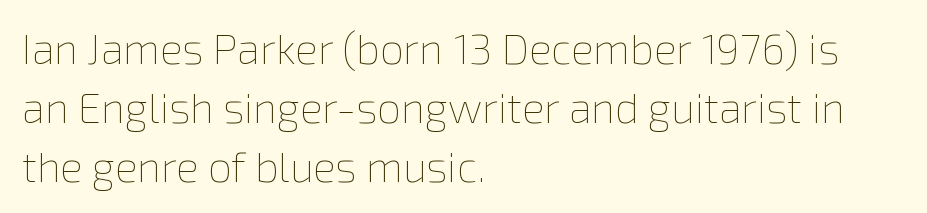
The image shows 42 px thin type, upright; set left-aligned, normal line spacing (1.4x), normal letter spacing, not underlined; low stroke contrast and a medium x-height.
